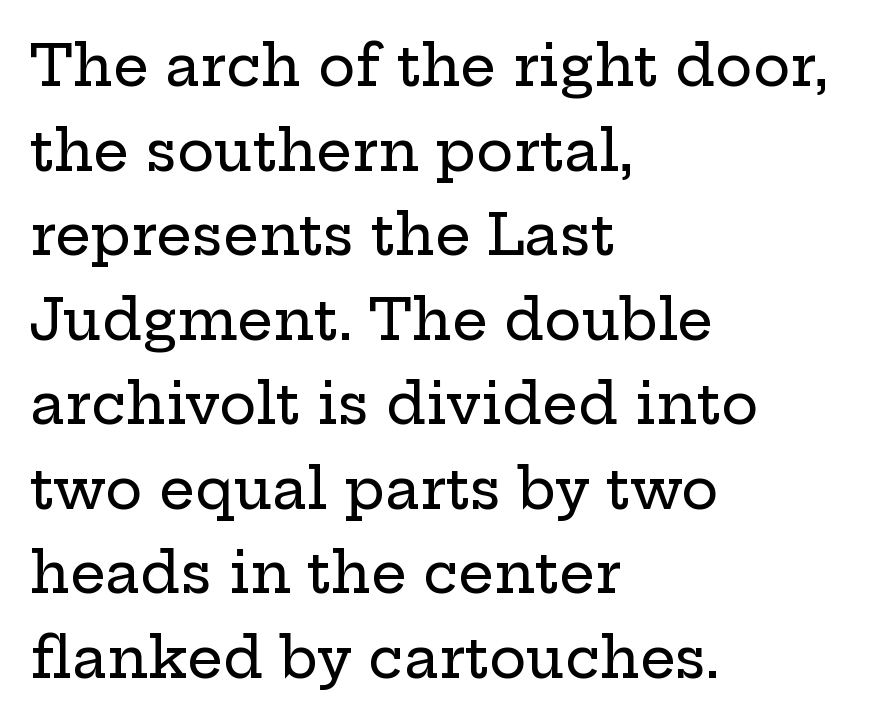
{"serif": "yes", "italic": "no", "width": "wide", "stroke_contrast": "low", "x_height": "medium", "monospaced": "no", "underline": "no", "align": "left", "line_spacing": "normal", "line_spacing_ratio": 1.51, "letter_spacing": "normal", "letter_spacing_em": 0.0, "glyph_px": 56}
